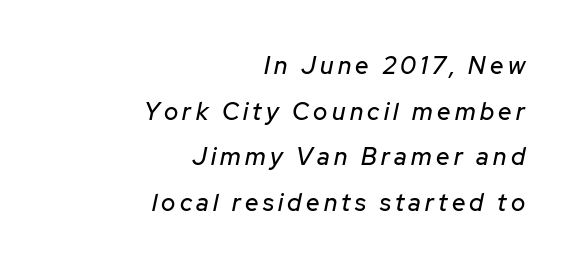
{"italic": "yes", "lean": "right", "slant_degrees": 12, "underline": "no", "align": "right", "line_spacing": "loose", "line_spacing_ratio": 1.9, "glyph_px": 24}
